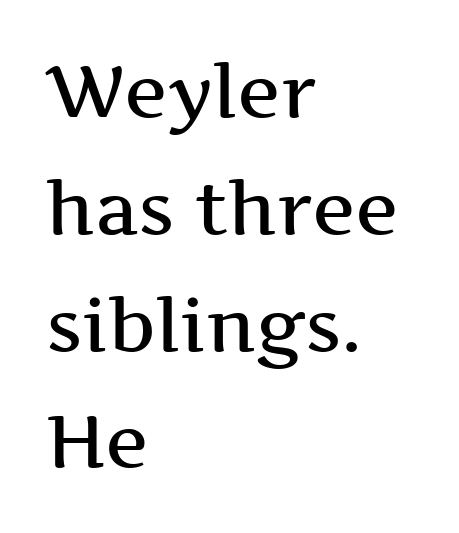
The image shows 73 px semibold, wide serif type, upright; set left-aligned, normal line spacing (1.6x), normal letter spacing, not underlined; medium stroke contrast and a medium x-height.
